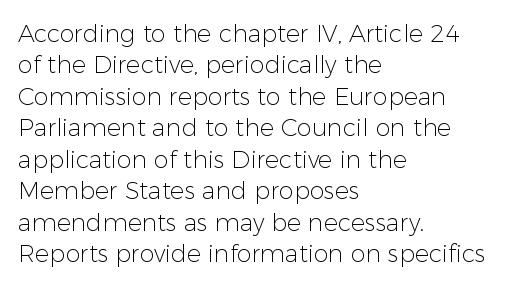
The image shows 24 px text type, upright; set left-aligned, normal line spacing (1.31x), normal letter spacing, not underlined.
